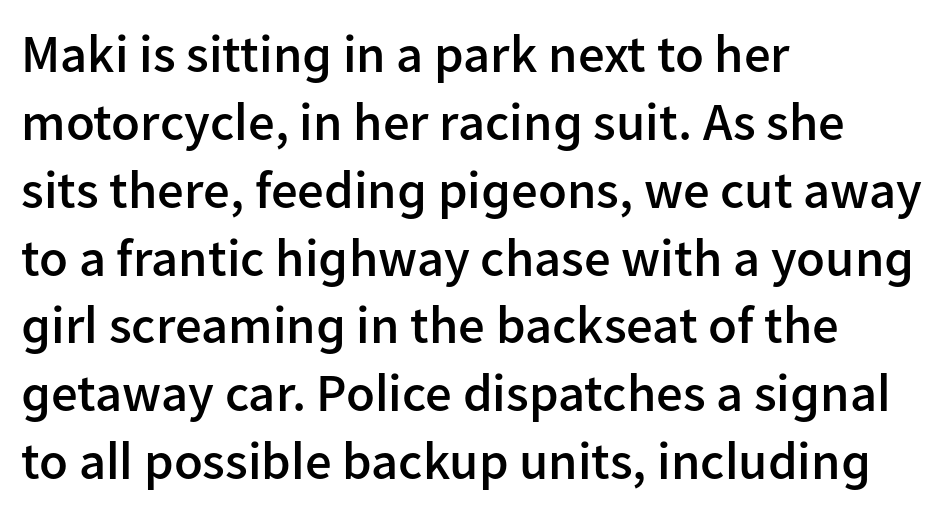
Do the characters align in a grid? No, the font is proportional. You can tell from the bare stems that sans-serif type was used. Slightly chunky letters — semibold, I'd say, not full bold. Any mark beneath the type? The region is blank. What's the leading like? Ordinary, nothing unusual. Tracking here is standard; glyphs follow each other at the usual distance.
